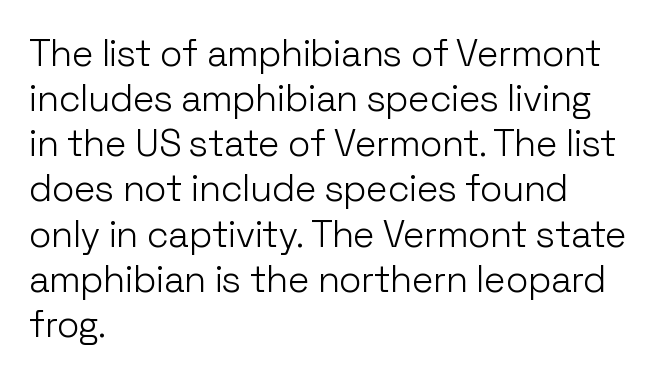
Regarding serifs, this sample does without them. The strokes carry an ordinary text weight at most. Each letter keeps its own natural width here, so spacing adapts to shape. Posture: upright roman. Tracking here is standard; glyphs follow each other at the usual distance.
